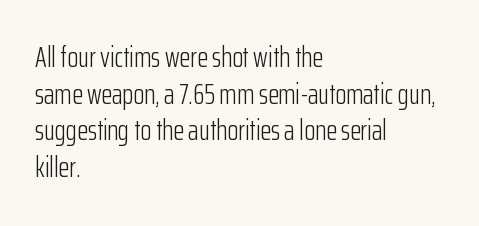
{"serif": "no", "italic": "no", "bold": "no", "weight": "light", "width": "condensed", "stroke_contrast": "low", "x_height": "medium", "monospaced": "no", "underline": "no", "align": "left", "line_spacing": "normal", "line_spacing_ratio": 1.31, "letter_spacing": "normal", "letter_spacing_em": 0.0, "glyph_px": 28}
